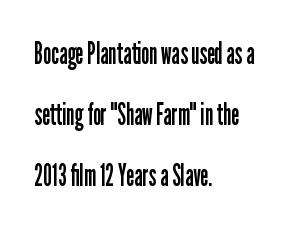
The image shows 30 px regular-weight, condensed sans-serif type, upright; set left-aligned, loose line spacing (2.04x), normal letter spacing, not underlined; low stroke contrast and a medium x-height.
